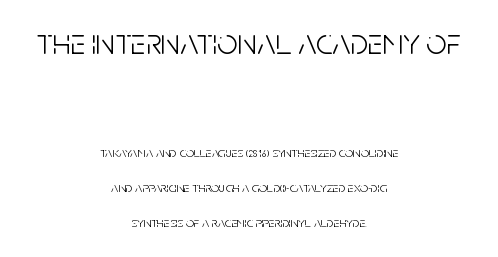
Q: Is the text bold? A: No.
Q: Is the text italic (slanted)? A: No, it is upright.
Q: Is the typeface a serif or a sans-serif typeface? A: Sans-serif.
Q: Is the text underlined? A: No.
Q: How is the paragraph aligned? A: Centered.
Q: Is the spacing between letters normal or unusually wide? A: Normal.
Q: Is the spacing between lines tight, normal or loose? A: Loose.
Q: Which block of text is set in a larger size, the first (top) or the second (bottom)? A: The first (top) one.
Q: Width (condensed, normal, or wide)? A: Condensed.
Q: Stroke contrast? A: Low.
Q: x-height? A: Large.
Q: Monospaced? A: No.
